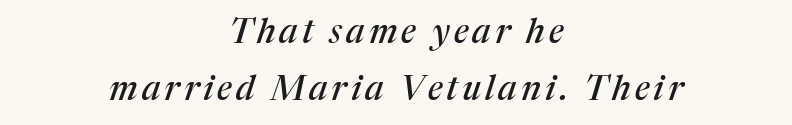
{"serif": "yes", "italic": "yes", "lean": "right", "slant_degrees": 17, "width": "normal", "stroke_contrast": "medium", "x_height": "medium", "monospaced": "no", "underline": "no", "align": "center", "line_spacing": "normal", "line_spacing_ratio": 1.68, "glyph_px": 34}
